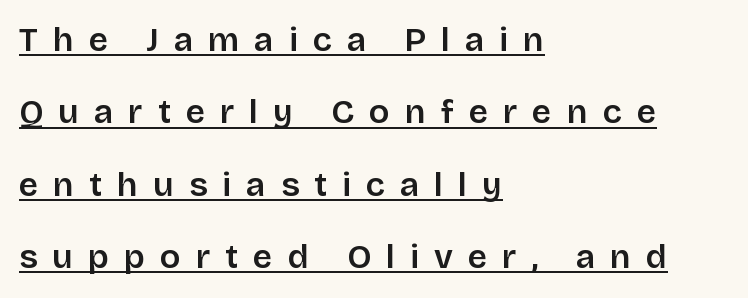
Q: Is the text italic (slanted)? A: No, it is upright.
Q: Is the typeface a serif or a sans-serif typeface? A: Sans-serif.
Q: Is the text underlined? A: Yes.
Q: How is the paragraph aligned? A: Left-aligned.
Q: Is the spacing between letters normal or unusually wide? A: Unusually wide.
Q: Is the spacing between lines tight, normal or loose? A: Loose.
Q: Width (condensed, normal, or wide)? A: Normal.
Q: Stroke contrast? A: Low.
Q: x-height? A: Large.
Q: Monospaced? A: No.
